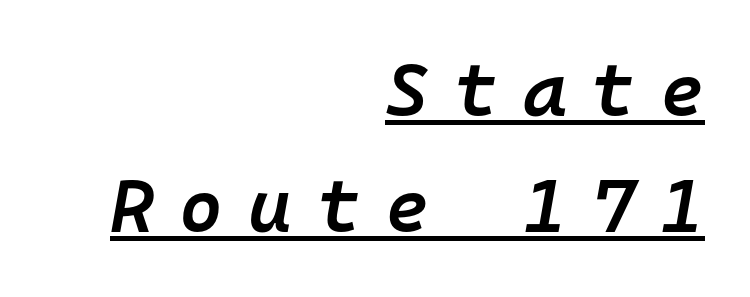
Q: Is the text bold? A: Semi-bold.
Q: Is the text italic (slanted)? A: Yes, it leans right by about 10 degrees.
Q: Is the text underlined? A: Yes.
Q: How is the paragraph aligned? A: Right-aligned.
Q: Is the spacing between letters normal or unusually wide? A: Unusually wide.
Q: Is the spacing between lines tight, normal or loose? A: Normal.
Q: Width (condensed, normal, or wide)? A: Normal.
Q: Stroke contrast? A: Low.
Q: x-height? A: Medium.
Q: Monospaced? A: Yes.
